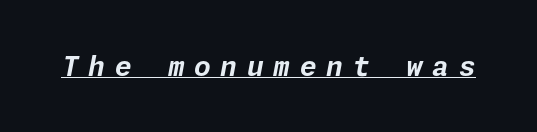
Q: Is the text bold? A: Yes.
Q: Is the text italic (slanted)? A: Yes, it leans right by about 11 degrees.
Q: Is the text underlined? A: Yes.
Q: Is the spacing between letters normal or unusually wide? A: Unusually wide.
